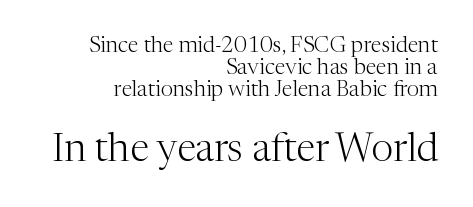
Q: Is the text bold? A: No.
Q: Is the text italic (slanted)? A: No, it is upright.
Q: Is the typeface a serif or a sans-serif typeface? A: Serif.
Q: Is the text underlined? A: No.
Q: How is the paragraph aligned? A: Right-aligned.
Q: Is the spacing between letters normal or unusually wide? A: Normal.
Q: Is the spacing between lines tight, normal or loose? A: Tight.
Q: Which block of text is set in a larger size, the first (top) or the second (bottom)? A: The second (bottom) one.
Q: Width (condensed, normal, or wide)? A: Normal.
Q: Stroke contrast? A: Medium.
Q: x-height? A: Medium.
Q: Monospaced? A: No.
